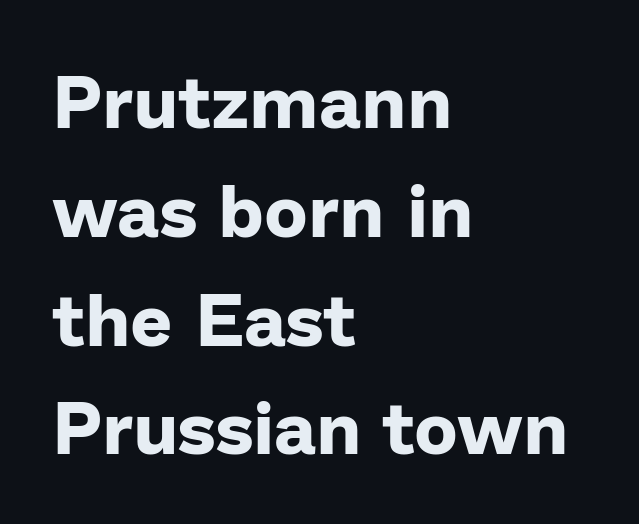
Note the varied advance widths — an 'i' is clearly narrower than an 'm'. This sample keeps an unexceptional amount of space between lines. The strip under each line holds only bare page. The font family rendered here belongs to the sans-serif group.
